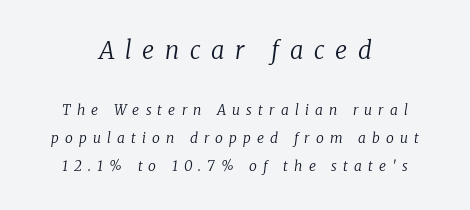
One-word summary of the alignment: center. Slant detected: the letters are inclined. Baseline-to-baseline distance is far greater than the letter height. The typeface has the unassuming heft of standard copy or less.
